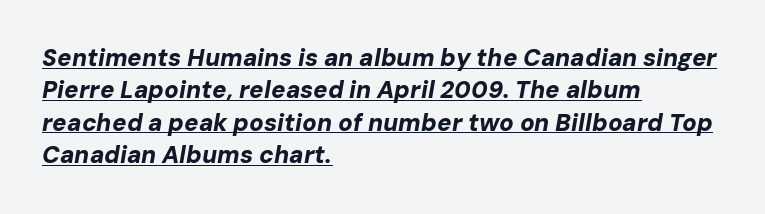
Q: Is the text bold? A: Yes.
Q: Is the text italic (slanted)? A: Yes, it leans right by about 10 degrees.
Q: Is the text underlined? A: Yes.
Q: How is the paragraph aligned? A: Left-aligned.
Q: Is the spacing between letters normal or unusually wide? A: Normal.
Q: Is the spacing between lines tight, normal or loose? A: Normal.
